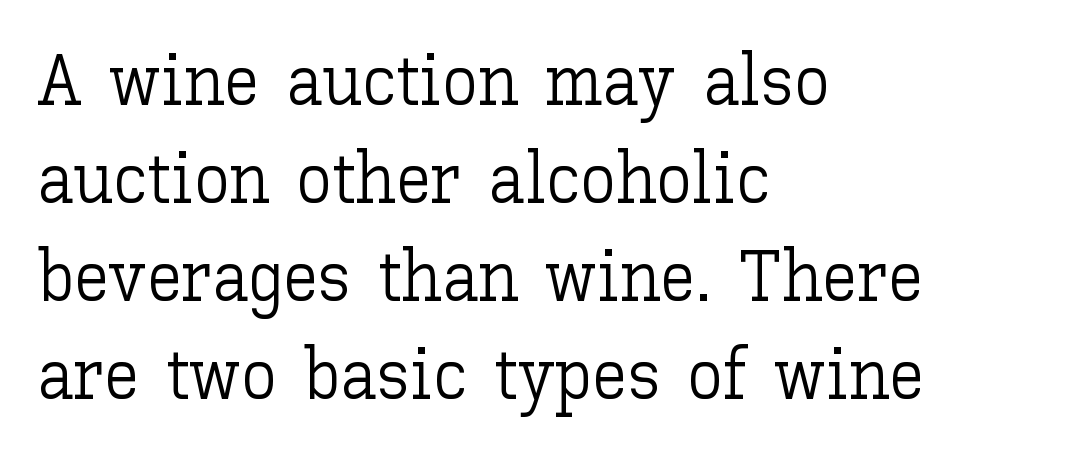
A typesetter would call this proportional, since set widths differ per character. The horizontal fit of the characters is conventional and even. Do the letters lean? They stand straight. The zone under the glyphs is completely vacant.
